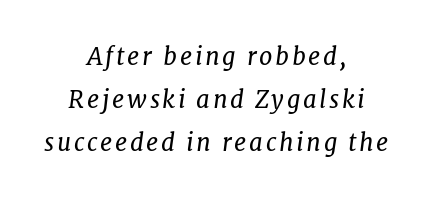
Q: Is the text bold? A: No.
Q: Is the text italic (slanted)? A: Yes, it leans right by about 7 degrees.
Q: Is the text underlined? A: No.
Q: How is the paragraph aligned? A: Centered.
